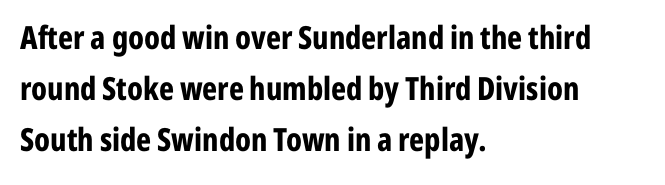
Q: Is the text bold? A: Yes.
Q: Is the text italic (slanted)? A: No, it is upright.
Q: Is the typeface a serif or a sans-serif typeface? A: Sans-serif.
Q: Is the text underlined? A: No.
Q: How is the paragraph aligned? A: Left-aligned.
Q: Is the spacing between letters normal or unusually wide? A: Normal.
Q: Is the spacing between lines tight, normal or loose? A: Normal.
Q: Width (condensed, normal, or wide)? A: Condensed.
Q: Stroke contrast? A: Low.
Q: x-height? A: Medium.
Q: Monospaced? A: No.
